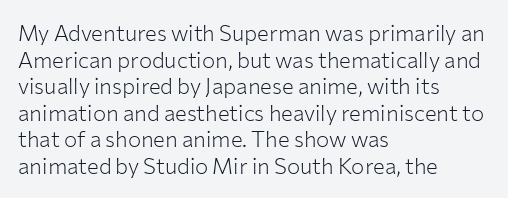
The image shows 22 px text type, upright; set left-aligned, line spacing 1.21x, normal letter spacing, not underlined.
